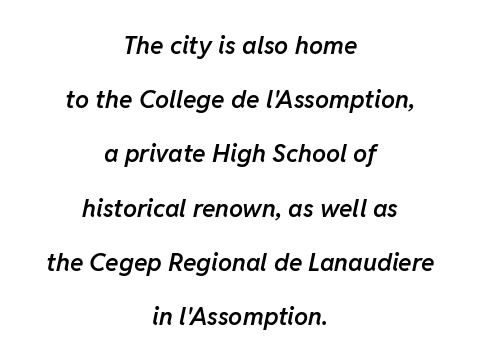
The image shows 25 px text type, italic (leaning right); set centered, loose line spacing (2.17x), normal letter spacing, not underlined.
